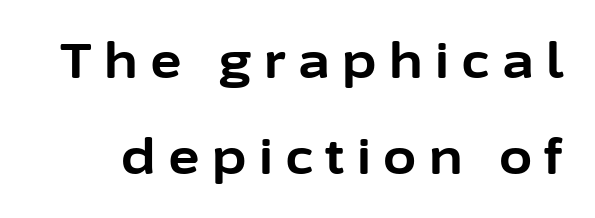
Spacing between characters has been opened up far beyond the box default. Posture: straight, roman, zero tilt. Vertically, the passage feels expansive, rows floating well apart. Bare-footed words on every line. Caption: bold face, heavy strokes.
